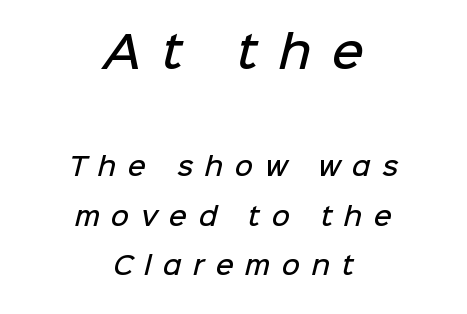
Q: Is the text bold? A: Semi-bold.
Q: Is the typeface a serif or a sans-serif typeface? A: Sans-serif.
Q: Is the text underlined? A: No.
Q: How is the paragraph aligned? A: Centered.
Q: Is the spacing between letters normal or unusually wide? A: Unusually wide.
Q: Is the spacing between lines tight, normal or loose? A: Loose.
Q: Which block of text is set in a larger size, the first (top) or the second (bottom)? A: The first (top) one.
Q: Width (condensed, normal, or wide)? A: Normal.
Q: Stroke contrast? A: Low.
Q: x-height? A: Medium.
Q: Monospaced? A: No.
